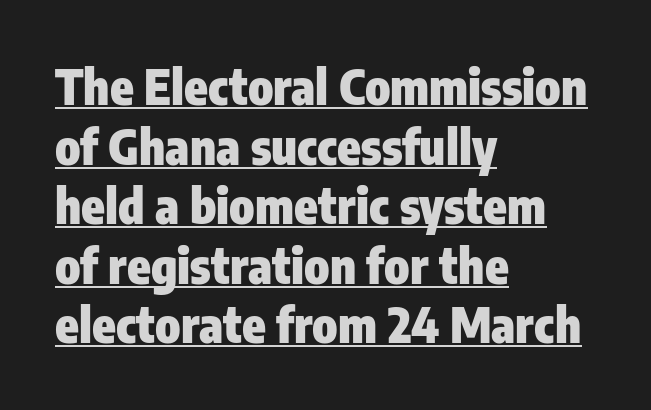
Q: Is the text bold? A: Yes.
Q: Is the text italic (slanted)? A: No, it is upright.
Q: Is the typeface a serif or a sans-serif typeface? A: Sans-serif.
Q: Is the text underlined? A: Yes.
Q: How is the paragraph aligned? A: Left-aligned.
Q: Is the spacing between letters normal or unusually wide? A: Normal.
Q: Width (condensed, normal, or wide)? A: Condensed.
Q: Stroke contrast? A: Low.
Q: x-height? A: Medium.
Q: Monospaced? A: No.
